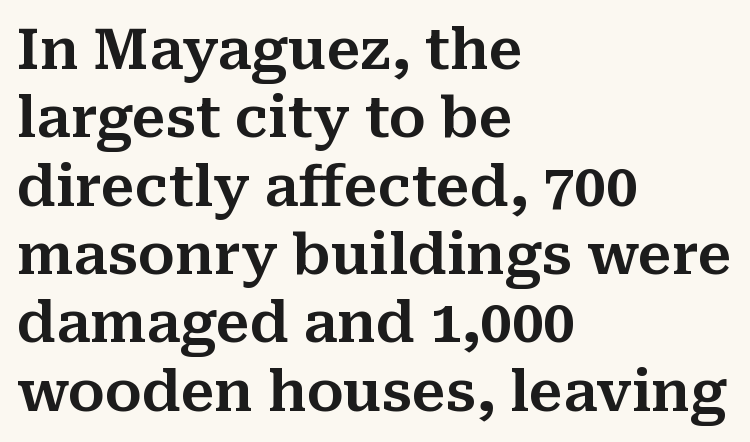
The paragraph has a hard left edge and a soft right edge. Caption: standard tracking, unaltered. The string is rendered with underlining switched off. Unlike a clean sans, this face finishes its strokes with serifs. You could not count columns in this text — the font is proportionally spaced. Characters remain perfectly vertical along every line.
